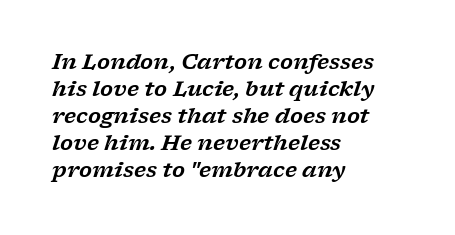
The image shows 21 px text type, italic (leaning right); set left-aligned, normal line spacing (1.29x), normal letter spacing, not underlined.
